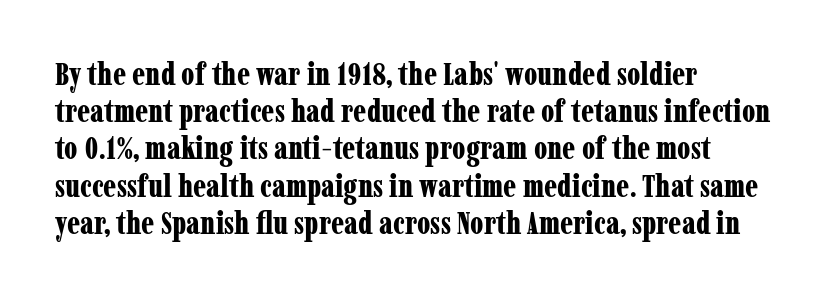
The image shows 31 px bold, condensed serif type, upright; set left-aligned, line spacing 1.2x, normal letter spacing, not underlined; low stroke contrast and a medium x-height.
